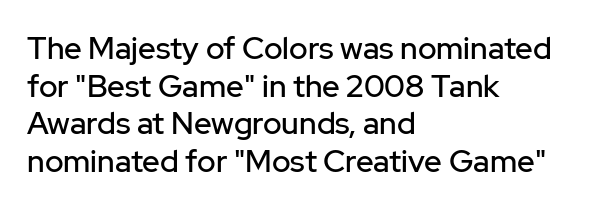
The lettering holds an erect, upright posture throughout. Teacher's note: observe the even left margin — that is flush-left alignment. Tracking here is standard; glyphs follow each other at the usual distance. The words here are not underlined. To sum up the face: it is a sans, with no serifs. Note the varied advance widths — an 'i' is clearly narrower than an 'm'.
